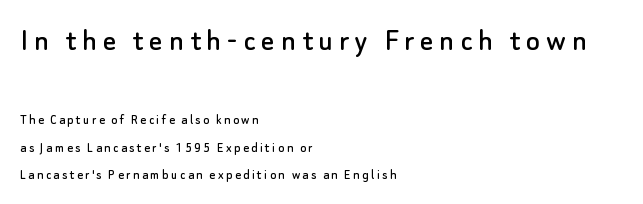
The image shows 33 px sans-serif type, upright; set left-aligned, loose line spacing (1.96x), not underlined; the first (top) block is 2.36x larger; low stroke contrast and a small x-height.
